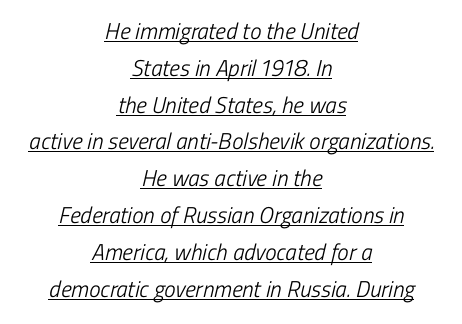
Does the leading feel generous? No, just average. Compared with typical body copy, the letter spacing here is the same. A quiet, ordinary-to-light weight characterises the typeface. The rendering positions every line midway between the sides. Caption: lettering with a line underneath.
